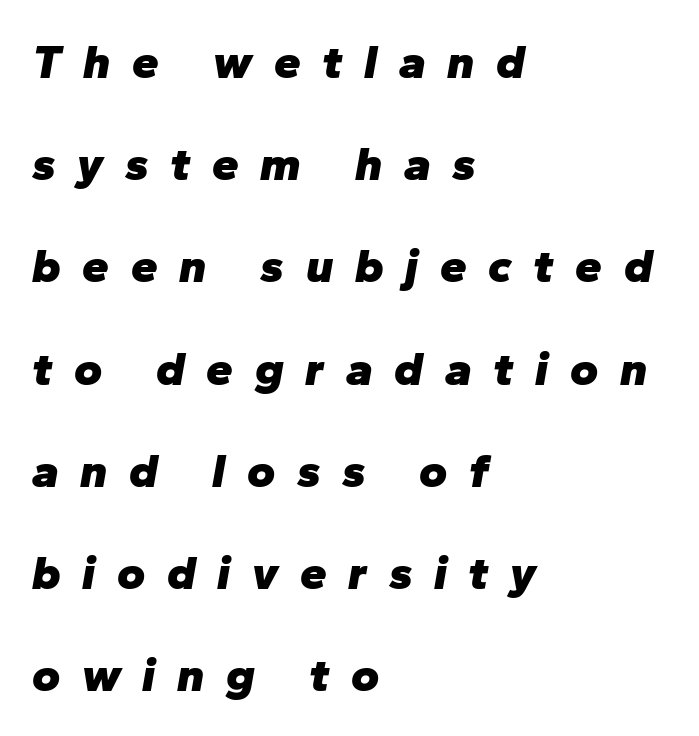
Q: Is the text bold? A: Yes.
Q: Is the text italic (slanted)? A: Yes, it leans right by about 10 degrees.
Q: Is the text underlined? A: No.
Q: How is the paragraph aligned? A: Left-aligned.
Q: Is the spacing between letters normal or unusually wide? A: Unusually wide.
Q: Is the spacing between lines tight, normal or loose? A: Loose.
Q: Width (condensed, normal, or wide)? A: Normal.
Q: Stroke contrast? A: Low.
Q: x-height? A: Medium.
Q: Monospaced? A: No.
